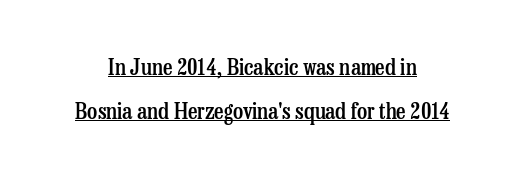
Q: Is the text bold? A: Semi-bold.
Q: Is the text italic (slanted)? A: No, it is upright.
Q: Is the text underlined? A: Yes.
Q: Is the spacing between letters normal or unusually wide? A: Normal.
Q: Is the spacing between lines tight, normal or loose? A: Loose.
